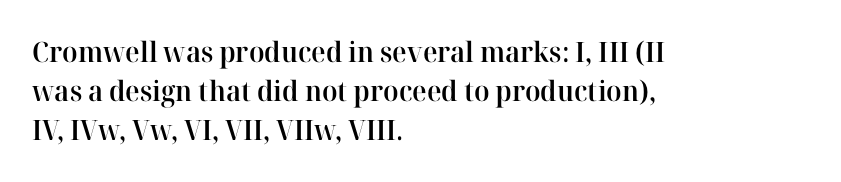
Nobody touched the tracking dial on this one. The space beneath each line is pristine and unruled. The rendering uses natural spacing where letterforms have individual widths. Bold? Not quite — semibold, heavier than regular but stopping short.
